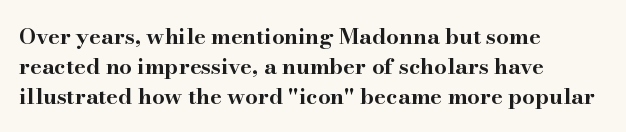
Q: Is the text bold? A: Yes.
Q: Is the text italic (slanted)? A: No, it is upright.
Q: Is the text underlined? A: No.
Q: How is the paragraph aligned? A: Left-aligned.
Q: Is the spacing between letters normal or unusually wide? A: Normal.
Q: Is the spacing between lines tight, normal or loose? A: Normal.
